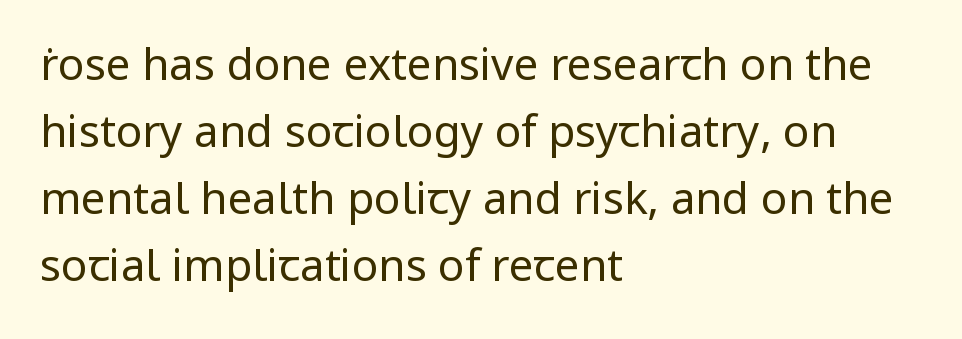
{"serif": "no", "italic": "no", "bold": "no", "weight": "regular", "width": "normal", "stroke_contrast": "low", "x_height": "medium", "monospaced": "no", "underline": "no", "align": "left", "line_spacing": "normal", "line_spacing_ratio": 1.52, "letter_spacing": "normal", "letter_spacing_em": 0.0, "glyph_px": 44}
